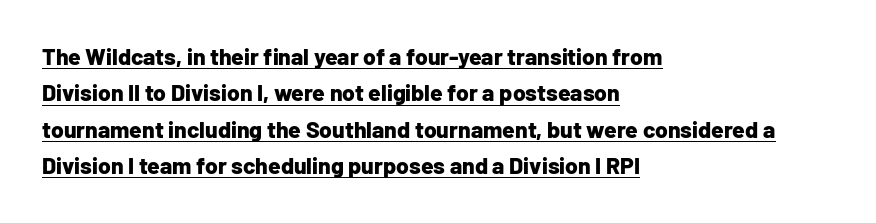
Honestly, the letter spacing is just normal — you wouldn't notice it. A dark, heavy texture on the line: the type is bold. A typesetter would call this leading conventional body-copy spacing. It's the straight-up-and-down kind of type. Horizontally, the lines are justified to the leading edge only.
